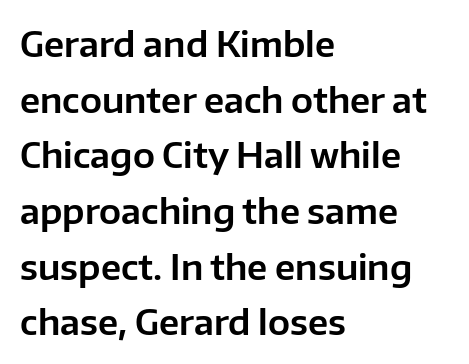
Q: Is the text italic (slanted)? A: No, it is upright.
Q: Is the typeface a serif or a sans-serif typeface? A: Sans-serif.
Q: Is the text underlined? A: No.
Q: How is the paragraph aligned? A: Left-aligned.
Q: Is the spacing between letters normal or unusually wide? A: Normal.
Q: Is the spacing between lines tight, normal or loose? A: Normal.
Q: Width (condensed, normal, or wide)? A: Normal.
Q: Stroke contrast? A: Low.
Q: x-height? A: Medium.
Q: Monospaced? A: No.
